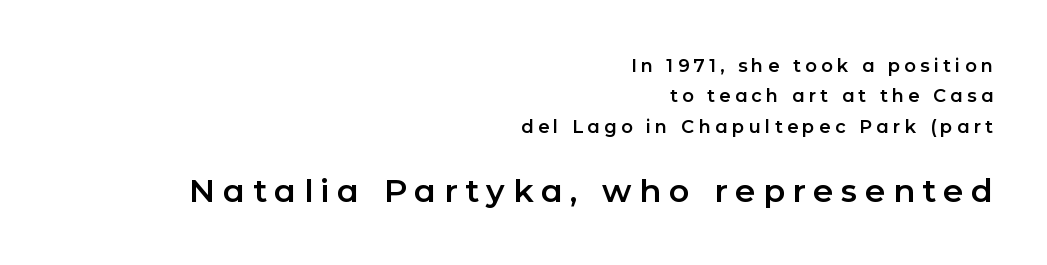
One glance says typical: line gaps are just what's usual. Notice how the stems are strictly vertical — no italics here. Type size steps up from the first block to the second. The text block is weighted toward the right margin, trailing off unevenly leftward. The letters advance in unequal steps, a hallmark of proportional type.
